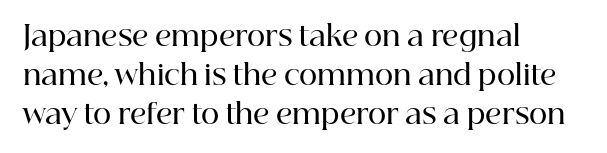
The image shows 28 px semibold serif type, upright; set left-aligned, normal line spacing (1.39x), normal letter spacing, not underlined; high stroke contrast and a medium x-height.
